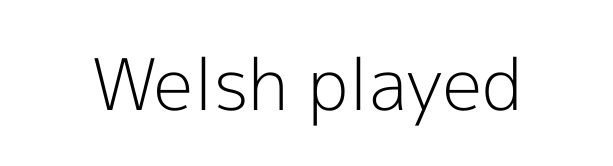
Q: Is the text bold? A: No.
Q: Is the text italic (slanted)? A: No, it is upright.
Q: Is the typeface a serif or a sans-serif typeface? A: Sans-serif.
Q: Is the text underlined? A: No.
Q: Is the spacing between letters normal or unusually wide? A: Normal.
Q: Width (condensed, normal, or wide)? A: Normal.
Q: x-height? A: Medium.
Q: Monospaced? A: No.
